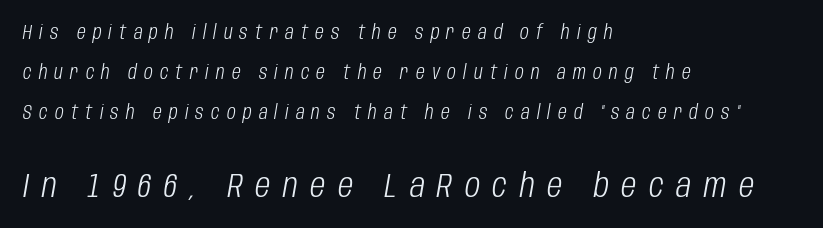
{"italic": "yes", "lean": "right", "slant_degrees": 10, "bold": "no", "weight": "light", "width": "condensed", "stroke_contrast": "low", "x_height": "large", "monospaced": "no", "underline": "no", "align": "left", "line_spacing": "loose", "line_spacing_ratio": 2.11, "letter_spacing": "wide", "letter_spacing_em": 0.38, "larger_block": "second", "size_ratio": 1.74, "glyph_px": 33}
